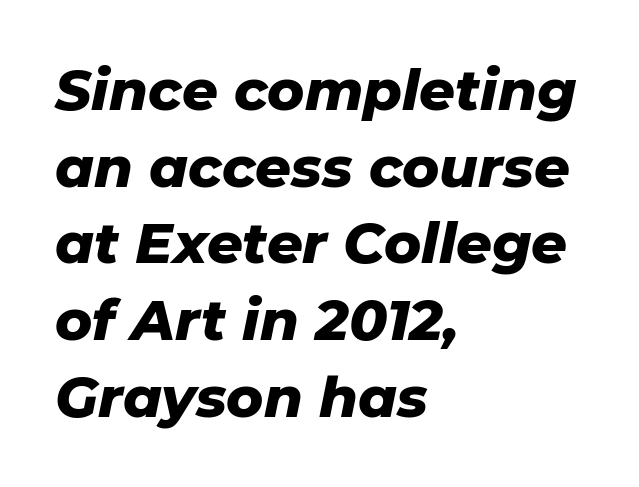
The image shows 56 px heavy type, italic (leaning right); set left-aligned, normal line spacing (1.37x), normal letter spacing, not underlined; low stroke contrast and a medium x-height.
